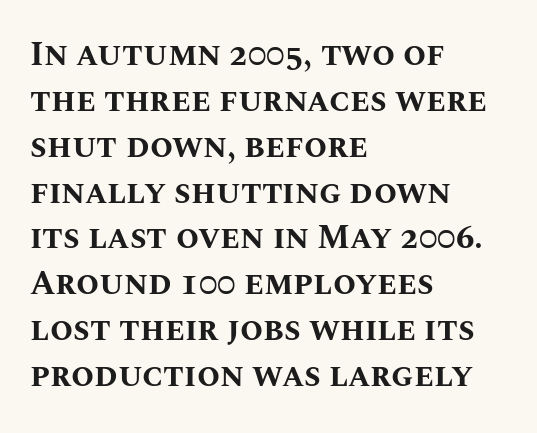
Q: Is the text bold? A: Yes.
Q: Is the text italic (slanted)? A: No, it is upright.
Q: Is the text underlined? A: No.
Q: How is the paragraph aligned? A: Left-aligned.
Q: Is the spacing between letters normal or unusually wide? A: Normal.
Q: Is the spacing between lines tight, normal or loose? A: Normal.
Q: Width (condensed, normal, or wide)? A: Normal.
Q: Stroke contrast? A: Medium.
Q: x-height? A: Large.
Q: Monospaced? A: No.
